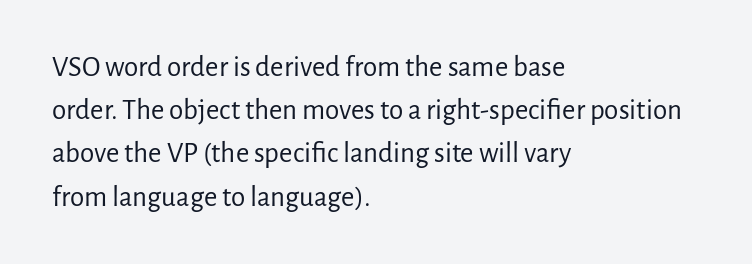
Observe the absence of serifs on each vertical stroke in this sample. Short and long lines alike share a common starting point at left. Think standard paragraph weight, or any step lighter than that. The rendering uses natural spacing where letterforms have individual widths. Glyph-to-glyph distance matches everyday printed text. The lettering stays uniformly vertical, giving the passage a roman look.
